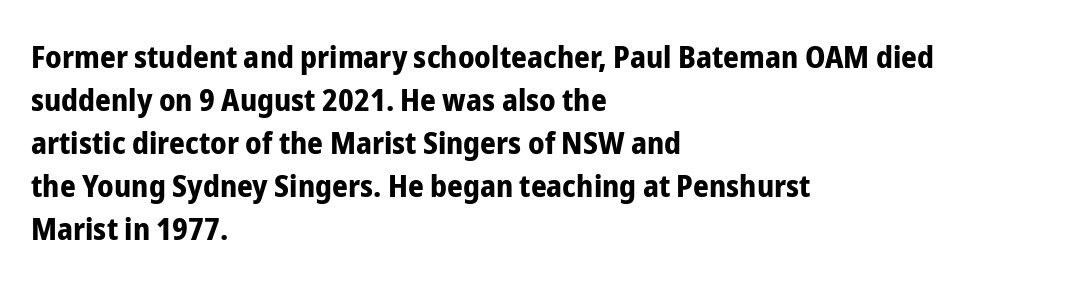
Q: Is the text bold? A: Yes.
Q: Is the text italic (slanted)? A: No, it is upright.
Q: Is the typeface a serif or a sans-serif typeface? A: Sans-serif.
Q: Is the text underlined? A: No.
Q: How is the paragraph aligned? A: Left-aligned.
Q: Is the spacing between letters normal or unusually wide? A: Normal.
Q: Is the spacing between lines tight, normal or loose? A: Normal.
Q: Width (condensed, normal, or wide)? A: Condensed.
Q: Stroke contrast? A: Low.
Q: x-height? A: Medium.
Q: Monospaced? A: No.
